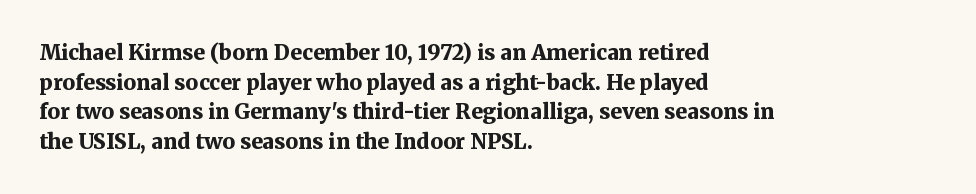
Q: Is the text bold? A: Yes.
Q: Is the text italic (slanted)? A: No, it is upright.
Q: Is the text underlined? A: No.
Q: How is the paragraph aligned? A: Left-aligned.
Q: Is the spacing between letters normal or unusually wide? A: Normal.
Q: Is the spacing between lines tight, normal or loose? A: Normal.
